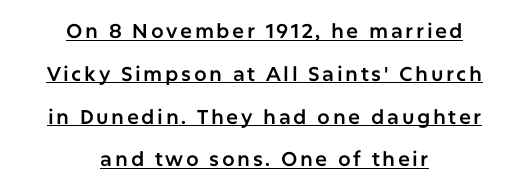
What decoration does the sample have? An underline. The lettering holds an erect, upright posture throughout. The paragraph has two soft edges and a firm central axis. Reading down the column, the eye jumps a long way to each next line.
